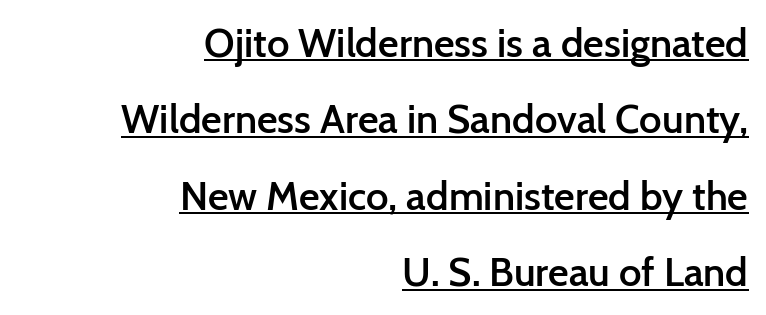
The image shows 40 px semibold sans-serif type, upright; set right-aligned, loose line spacing (1.91x), normal letter spacing, underlined; low stroke contrast and a medium x-height.
